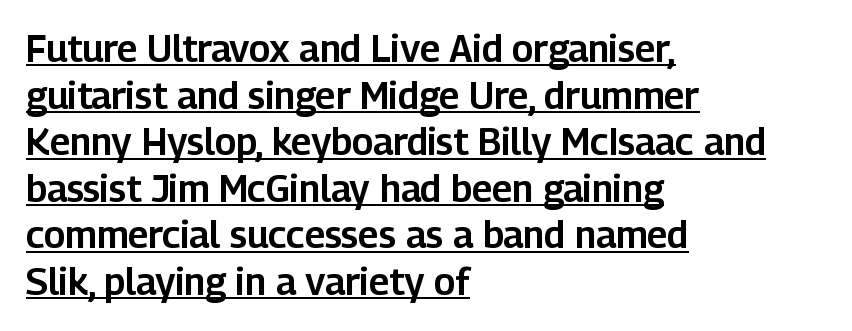
The line texture is even and compact thanks to regular tracking. Style check: upright. Each letter keeps its own natural width here, so spacing adapts to shape. If you measured baseline to baseline, you'd find a middling distance.
